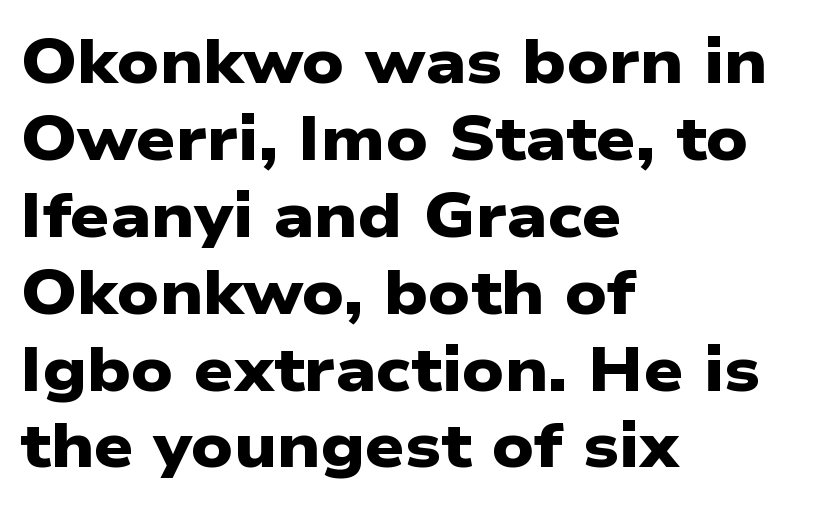
The image shows 62 px heavy, wide sans-serif type; set left-aligned, line spacing 1.24x, normal letter spacing, not underlined; low stroke contrast and a medium x-height.
